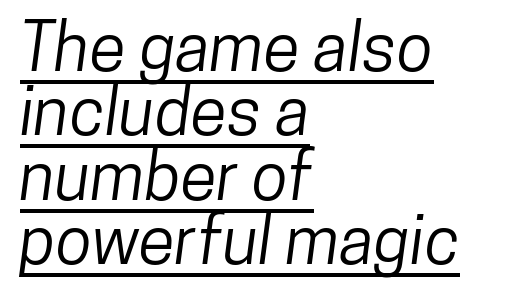
Q: Is the typeface a serif or a sans-serif typeface? A: Sans-serif.
Q: Is the text underlined? A: Yes.
Q: How is the paragraph aligned? A: Left-aligned.
Q: Is the spacing between letters normal or unusually wide? A: Normal.
Q: Is the spacing between lines tight, normal or loose? A: Tight.
Q: Width (condensed, normal, or wide)? A: Condensed.
Q: Stroke contrast? A: Low.
Q: x-height? A: Medium.
Q: Monospaced? A: No.
